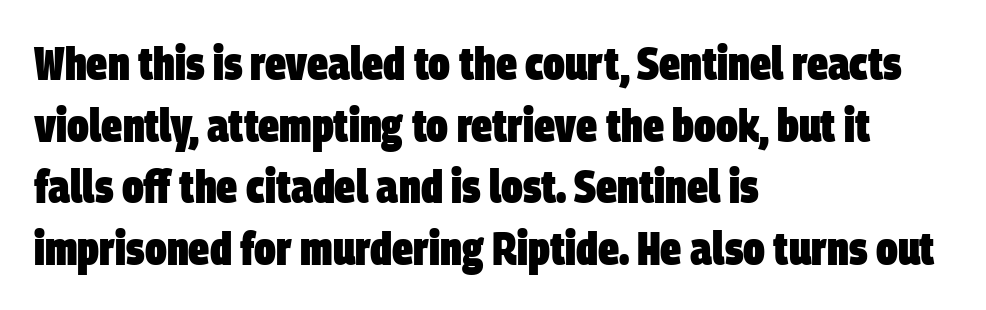
The rendering shows plain stroke endings on the letterforms — a sans-serif design. The face used here is proportionally spaced, like ordinary book or web type. The face used here has the dense, thick strokes of a bold. All the whitespace from short lines collects on the right. No extra tracking has been applied to these lines.
